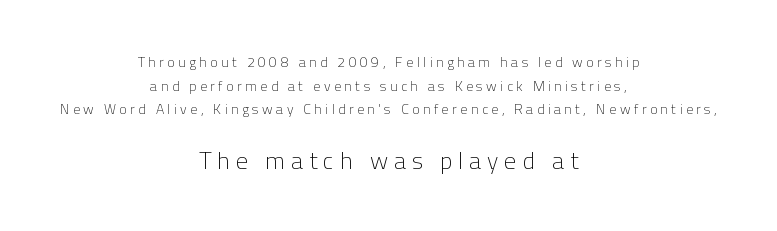
Is there any slant? The stems are plumb. This layout puts the modest block above and the oversized block below. The horizontal fit of the characters is loose and conspicuously gappy. The characters are drawn with everyday or finer stroke widths.
